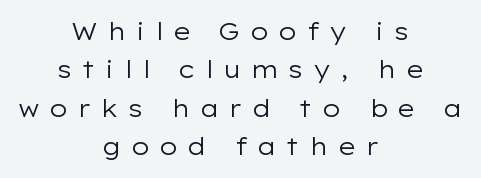
The image shows 24 px text type, upright; set centered, normal line spacing (1.6x), unusually wide letter spacing (+0.38 em), not underlined.
